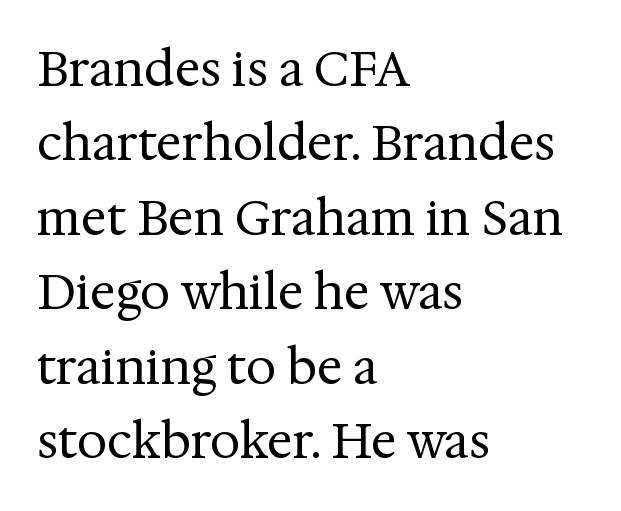
The image shows 48 px regular-weight serif type, upright; set left-aligned, normal line spacing (1.55x), normal letter spacing, not underlined; medium stroke contrast and a medium x-height.
